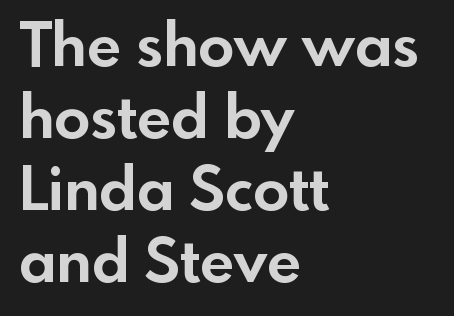
What weight is shown? A full bold with thick strokes. Each row of text sits above clean, open space. The letters stand straight up with perfectly vertical stems. Varying glyph widths throughout — classic text-font behaviour. The ragged edge is on the right, which tells us the setting is flush left.
